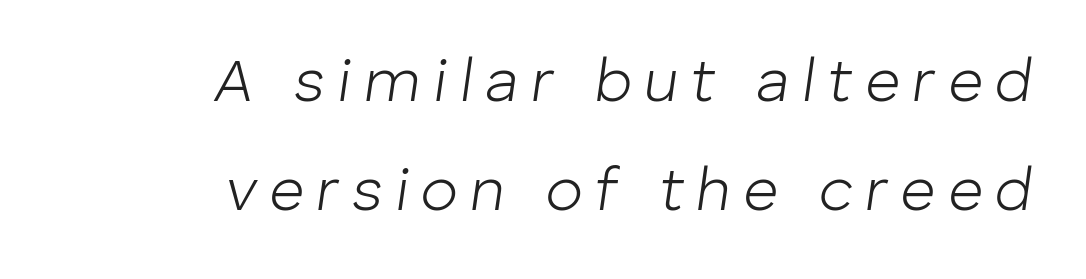
The font sits on the lighter half of the weight spectrum, regular included. The rendering uses natural spacing where letterforms have individual widths. The tracking jumps out immediately: characters are airy and widely separated. Style check: oblique. Check under the words: just untouched page.
